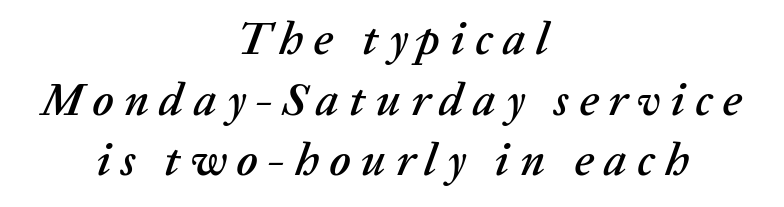
{"italic": "yes", "lean": "right", "slant_degrees": 20, "width": "normal", "stroke_contrast": "low", "x_height": "medium", "monospaced": "no", "underline": "no", "align": "center", "line_spacing": "normal", "line_spacing_ratio": 1.32, "letter_spacing": "wide", "letter_spacing_em": 0.22, "glyph_px": 46}
